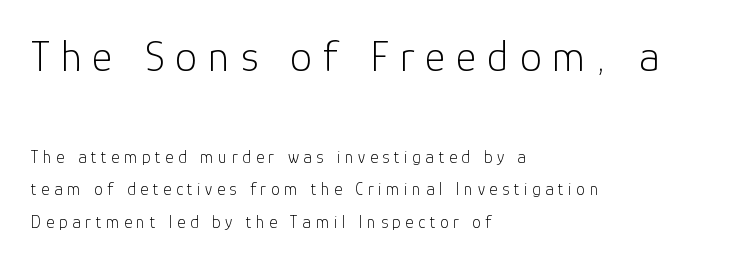
Q: Is the text bold? A: No.
Q: Is the text italic (slanted)? A: No, it is upright.
Q: Is the typeface a serif or a sans-serif typeface? A: Sans-serif.
Q: Is the text underlined? A: No.
Q: How is the paragraph aligned? A: Left-aligned.
Q: Is the spacing between letters normal or unusually wide? A: Unusually wide.
Q: Which block of text is set in a larger size, the first (top) or the second (bottom)? A: The first (top) one.
Q: Width (condensed, normal, or wide)? A: Normal.
Q: Stroke contrast? A: Low.
Q: x-height? A: Medium.
Q: Monospaced? A: No.
